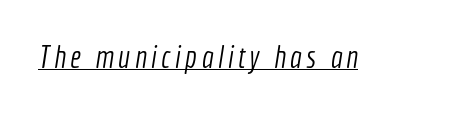
Q: Is the text bold? A: No.
Q: Is the typeface a serif or a sans-serif typeface? A: Sans-serif.
Q: Is the text underlined? A: Yes.
Q: Width (condensed, normal, or wide)? A: Condensed.
Q: x-height? A: Medium.
Q: Monospaced? A: No.
